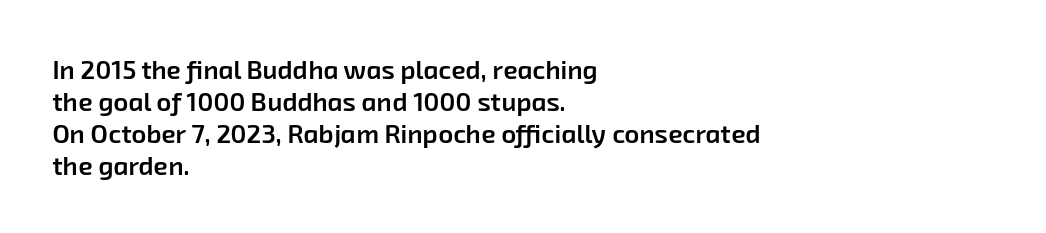
{"bold": "semi", "underline": "no", "align": "left", "line_spacing_ratio": 1.23, "letter_spacing": "normal", "letter_spacing_em": 0.0, "glyph_px": 26}
